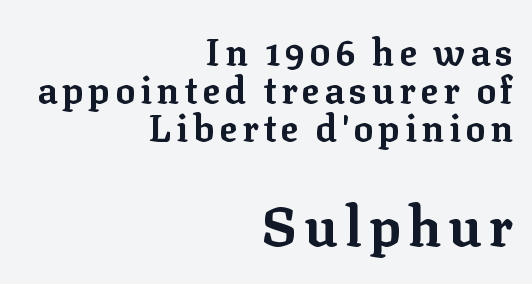
{"serif": "yes", "italic": "no", "bold": "yes", "weight": "bold", "width": "normal", "stroke_contrast": "low", "x_height": "medium", "monospaced": "no", "underline": "no", "align": "right", "line_spacing": "tight", "line_spacing_ratio": 1.03, "larger_block": "second", "size_ratio": 1.49, "glyph_px": 55}
